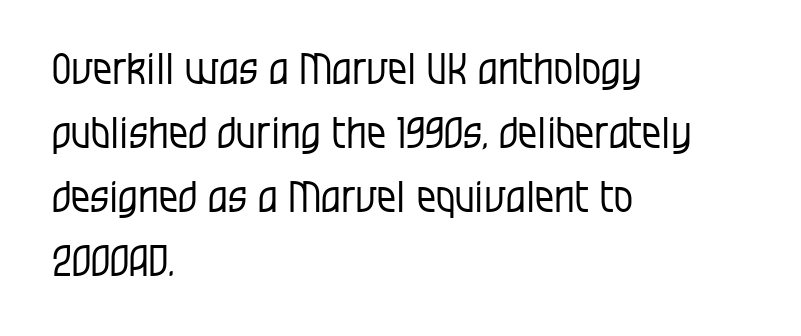
Students, note that the glyphs here touch the page at normal intervals. Stems here are at most as thick as an everyday book face. Successive baselines arrive at the customary interval. The space beneath each line is pristine and unruled. The face used here is proportionally spaced, like ordinary book or web type. The lines are quadded left.
